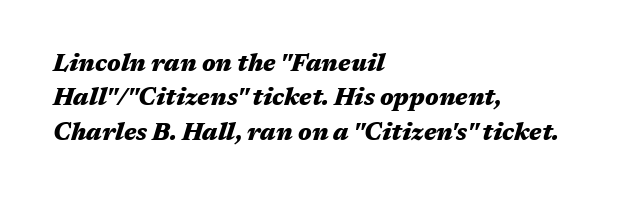
Unmarked baselines from the first word to the last. Vertically, the passage feels balanced, rows spaced as you'd expect. The rendering applies a slant to the glyphs. If you drew a ruler down the left edge, every line would touch it. Observe the ordinary spacing: letters are neighbours, not strangers. Weight: bold.
